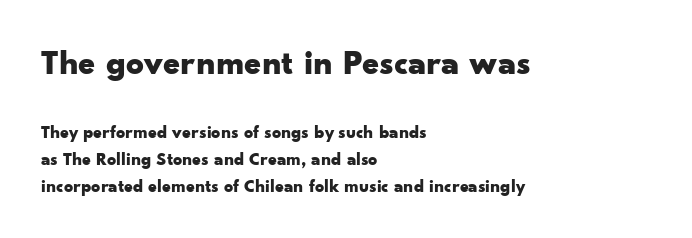
{"serif": "no", "italic": "no", "bold": "yes", "weight": "bold", "width": "wide", "stroke_contrast": "low", "x_height": "small", "monospaced": "no", "underline": "no", "align": "left", "line_spacing": "normal", "line_spacing_ratio": 1.49, "letter_spacing": "normal", "letter_spacing_em": 0.0, "larger_block": "first", "size_ratio": 1.94, "glyph_px": 35}
